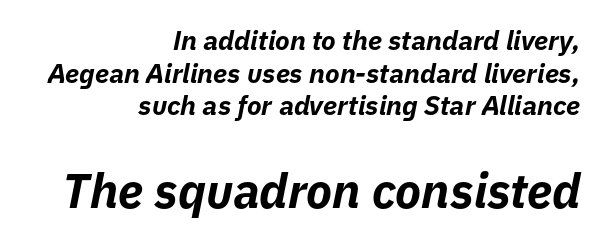
The image shows 48 px bold type, italic (leaning right); set right-aligned, line spacing 1.21x, normal letter spacing, not underlined; the second (bottom) block is 1.78x larger; low stroke contrast and a medium x-height.
